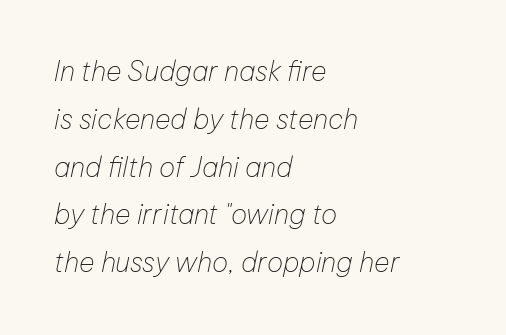
{"italic": "yes", "lean": "right", "slant_degrees": 12, "bold": "no", "underline": "no", "align": "left", "line_spacing_ratio": 1.77, "letter_spacing": "normal", "letter_spacing_em": 0.0, "glyph_px": 27}
